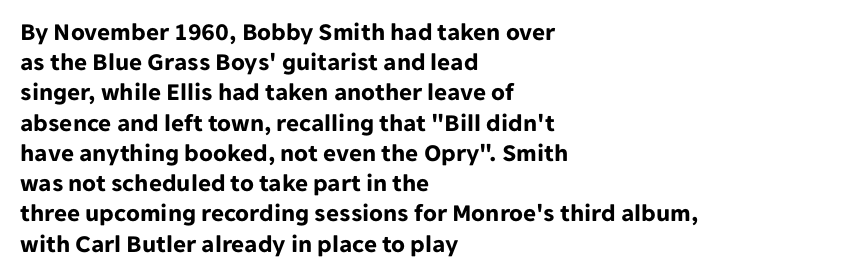
Q: Is the text bold? A: Yes.
Q: Is the text italic (slanted)? A: No, it is upright.
Q: Is the text underlined? A: No.
Q: How is the paragraph aligned? A: Left-aligned.
Q: Is the spacing between letters normal or unusually wide? A: Normal.
